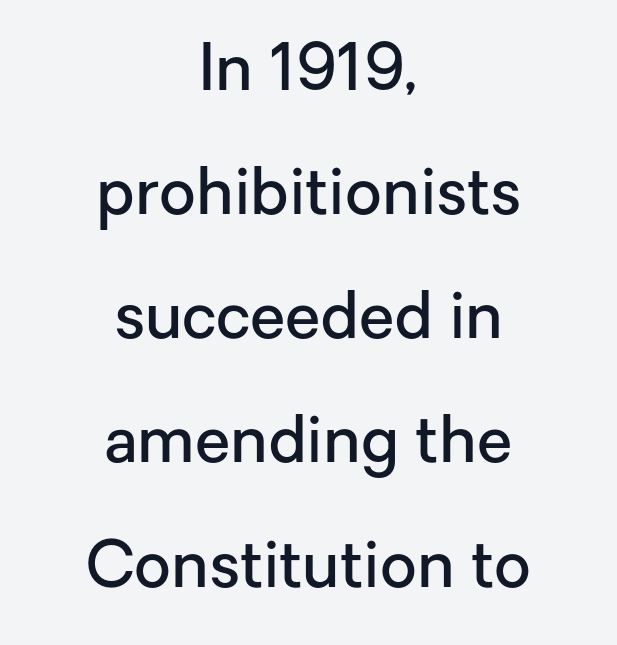
Q: Is the text bold? A: Semi-bold.
Q: Is the text italic (slanted)? A: No, it is upright.
Q: Is the typeface a serif or a sans-serif typeface? A: Sans-serif.
Q: Is the text underlined? A: No.
Q: How is the paragraph aligned? A: Centered.
Q: Is the spacing between letters normal or unusually wide? A: Normal.
Q: Is the spacing between lines tight, normal or loose? A: Loose.
Q: Width (condensed, normal, or wide)? A: Normal.
Q: Stroke contrast? A: Low.
Q: x-height? A: Medium.
Q: Monospaced? A: No.
